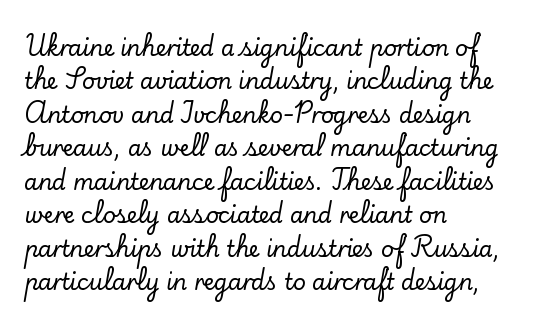
{"underline": "no", "align": "left", "line_spacing": "normal", "line_spacing_ratio": 1.52, "letter_spacing": "normal", "letter_spacing_em": 0.0, "glyph_px": 22}
